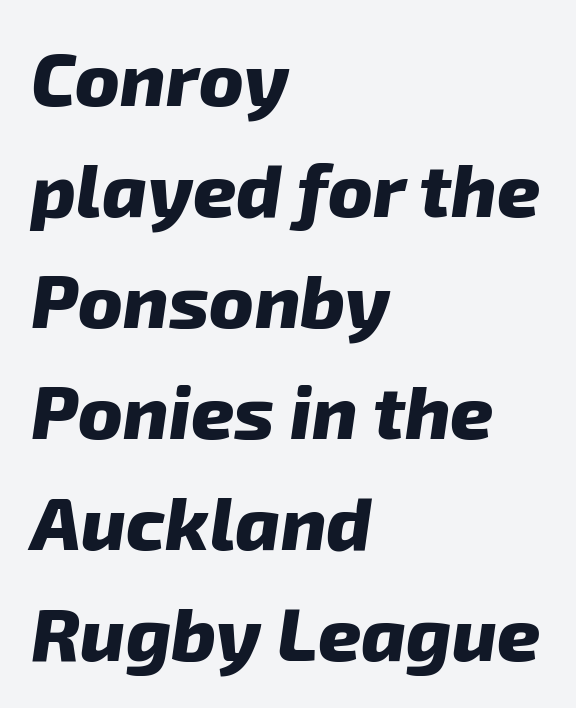
The image shows 75 px heavy type, italic (leaning right); set left-aligned, normal line spacing (1.48x), normal letter spacing, not underlined; low stroke contrast and a medium x-height.
